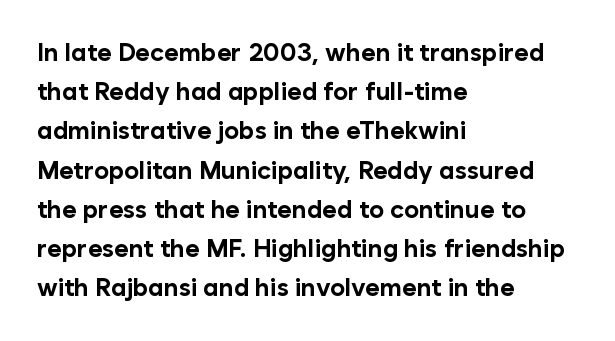
{"italic": "no", "bold": "yes", "underline": "no", "align": "left", "line_spacing": "normal", "line_spacing_ratio": 1.57, "letter_spacing": "normal", "letter_spacing_em": 0.0, "glyph_px": 25}
